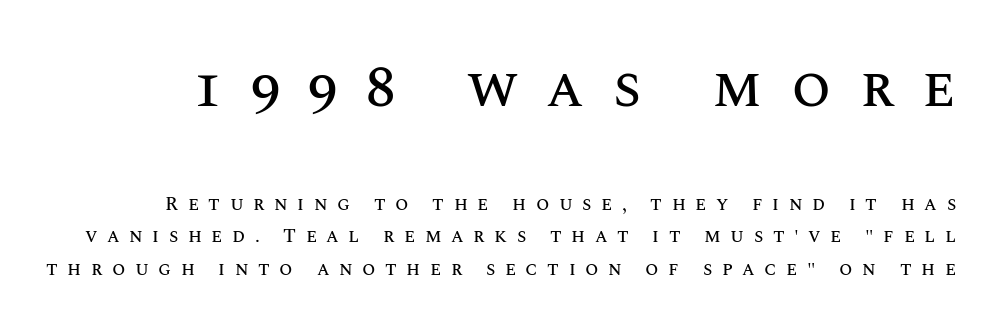
Q: Is the text italic (slanted)? A: No, it is upright.
Q: Is the text underlined? A: No.
Q: Is the spacing between letters normal or unusually wide? A: Unusually wide.
Q: Which block of text is set in a larger size, the first (top) or the second (bottom)? A: The first (top) one.
Q: Width (condensed, normal, or wide)? A: Normal.
Q: Stroke contrast? A: Medium.
Q: x-height? A: Large.
Q: Monospaced? A: No.
